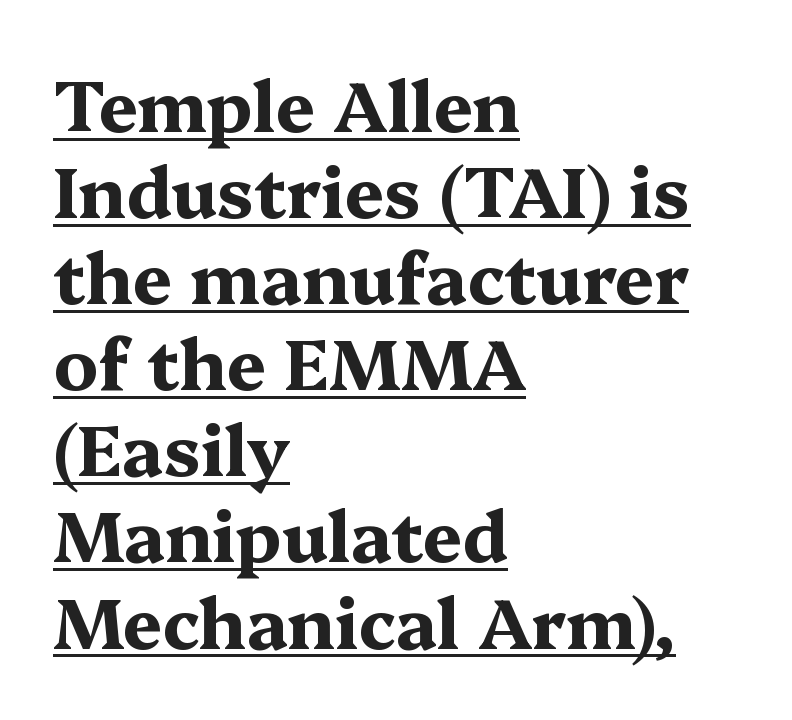
A roman cut, with each character standing at attention. Heavy-handed strokes throughout: this text is bold. Does the type have serifs? Yes, each stem ends in a small foot. Caption: lettering with a line underneath. This sample is left-justified, so line endings fall wherever the words run out. Spacing verdict: proportional, widths tailored to each character.
